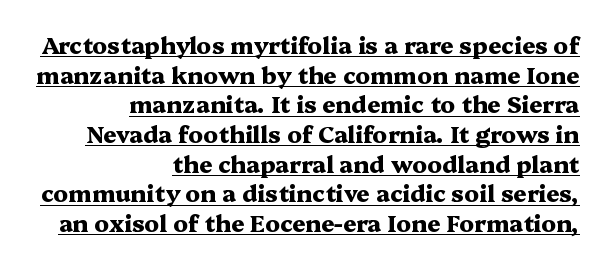
{"italic": "no", "bold": "yes", "underline": "yes", "align": "right", "line_spacing": "normal", "line_spacing_ratio": 1.29, "letter_spacing": "normal", "letter_spacing_em": 0.0, "glyph_px": 23}
